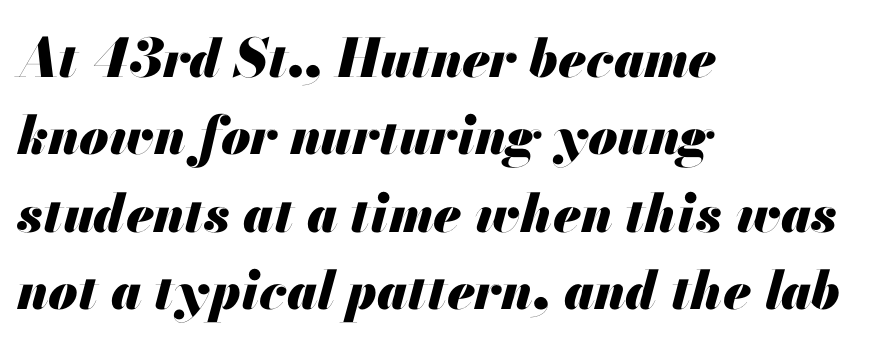
Compared with an ordinary text face, these strokes are far heavier — a full bold. Regular leading. The rag falls on the right side of this text block. No extra tracking has been applied to these lines. Lines of text with bare space underneath.
